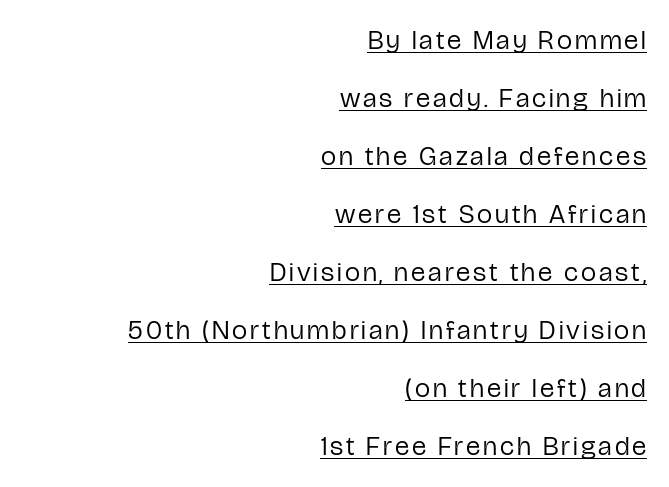
{"italic": "no", "bold": "no", "underline": "yes", "align": "right", "line_spacing": "loose", "line_spacing_ratio": 2.15, "glyph_px": 27}
